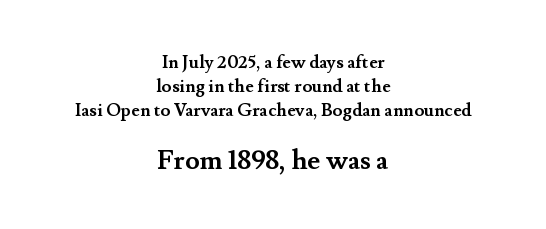
{"italic": "no", "bold": "yes", "underline": "no", "align": "center", "line_spacing": "normal", "line_spacing_ratio": 1.32, "letter_spacing": "normal", "letter_spacing_em": 0.0, "larger_block": "second", "size_ratio": 1.5, "glyph_px": 27}
